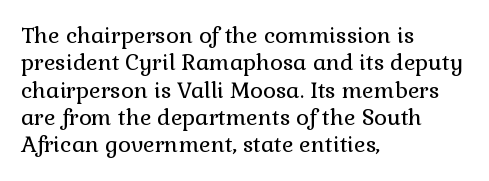
Q: Is the text bold? A: No.
Q: Is the text italic (slanted)? A: No, it is upright.
Q: Is the text underlined? A: No.
Q: How is the paragraph aligned? A: Left-aligned.
Q: Is the spacing between letters normal or unusually wide? A: Normal.
